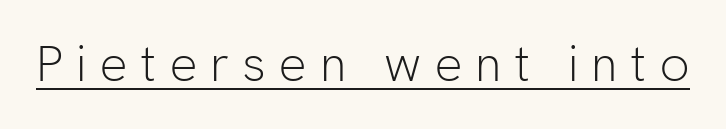
This is roman type, the default non-slanted kind. The strokes carry an ordinary text weight at most. Tracking value appears strongly positive — letters spread wide. Think of a printed novel: that variable character pitch is what you see here. The typesetter has applied underlining to the passage shown. This rendering employs a face without finishing strokes, i.e., a sans-serif.
